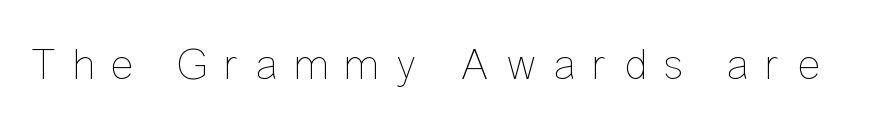
Only glyphs here, with clear space below each row. Character widths vary here, with narrow letters taking less room than wide ones. A typesetter would call this heavily tracked-out type. When letters stand straight like this, we call the style roman or upright. Stems and bowls with no extra thickness — not bold.
